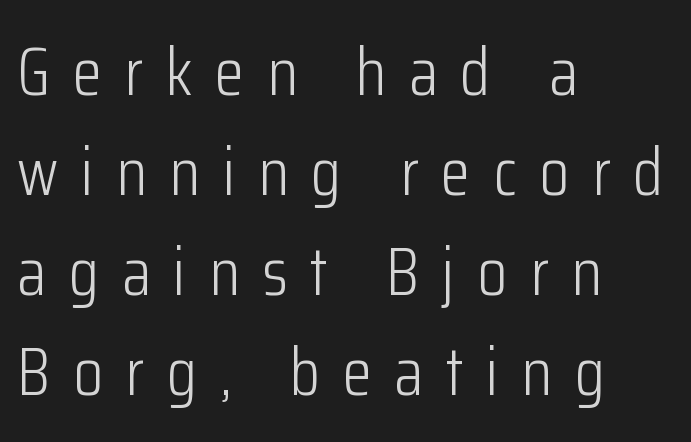
{"serif": "no", "italic": "no", "bold": "no", "weight": "light", "width": "condensed", "stroke_contrast": "low", "x_height": "medium", "monospaced": "no", "underline": "no", "align": "left", "line_spacing": "normal", "line_spacing_ratio": 1.47, "letter_spacing": "wide", "letter_spacing_em": 0.33, "glyph_px": 68}
